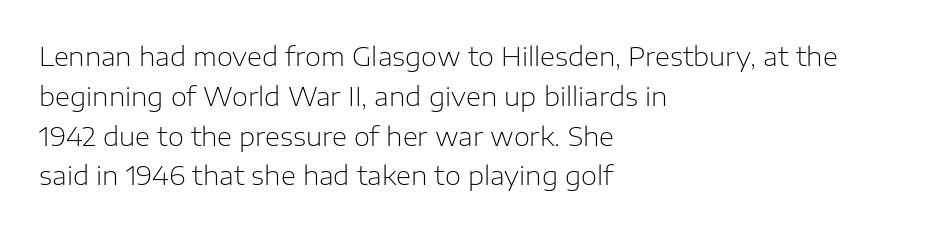
Q: Is the text bold? A: No.
Q: Is the text italic (slanted)? A: No, it is upright.
Q: Is the text underlined? A: No.
Q: How is the paragraph aligned? A: Left-aligned.
Q: Is the spacing between letters normal or unusually wide? A: Normal.
Q: Is the spacing between lines tight, normal or loose? A: Normal.
